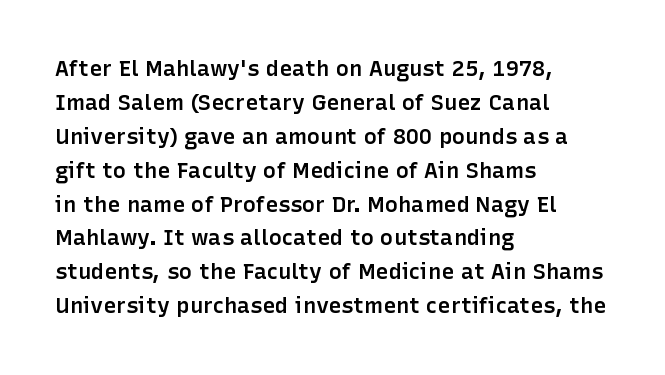
Notice how the stems are strictly vertical — no italics here. The passage shown has conventional tracking throughout. As a designer I'd log this as weight 600, semibold. Line beginnings align vertically; line endings do not.
